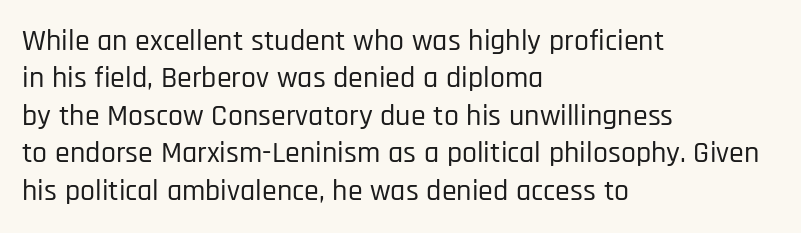
The image shows 30 px condensed sans-serif type, upright; set left-aligned, normal line spacing (1.25x), normal letter spacing, not underlined; low stroke contrast and a large x-height.
